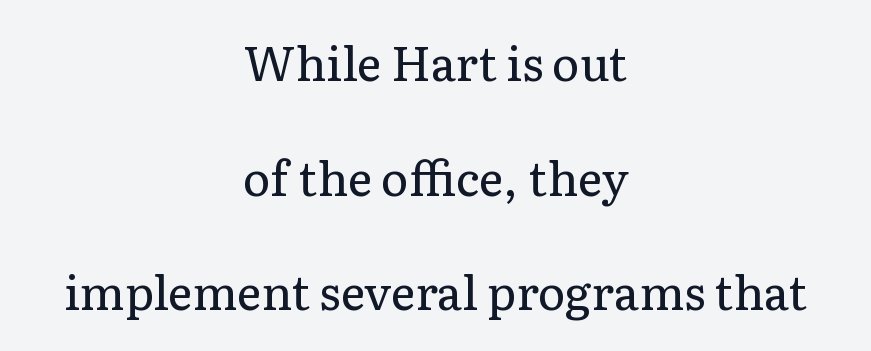
Here the designer chose a conventional face with non-uniform glyph widths. Typographically, this falls in the serif category. Caption: standard tracking, unaltered. This sample uses an upright cut, with every glyph sitting square on the baseline.
